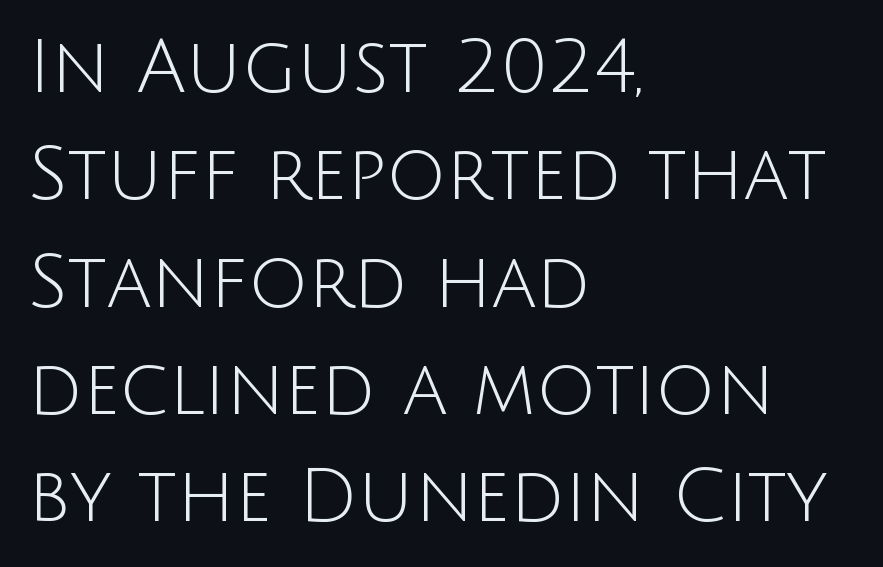
{"serif": "no", "italic": "no", "bold": "no", "weight": "light", "width": "normal", "stroke_contrast": "low", "x_height": "large", "monospaced": "no", "underline": "no", "align": "left", "line_spacing": "normal", "line_spacing_ratio": 1.45, "letter_spacing": "normal", "letter_spacing_em": 0.0, "glyph_px": 74}
